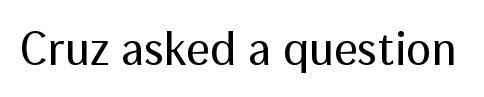
Q: Is the text bold? A: No.
Q: Is the text italic (slanted)? A: No, it is upright.
Q: Is the typeface a serif or a sans-serif typeface? A: Sans-serif.
Q: Is the text underlined? A: No.
Q: Is the spacing between letters normal or unusually wide? A: Normal.
Q: Width (condensed, normal, or wide)? A: Normal.
Q: Stroke contrast? A: Medium.
Q: x-height? A: Medium.
Q: Monospaced? A: No.
